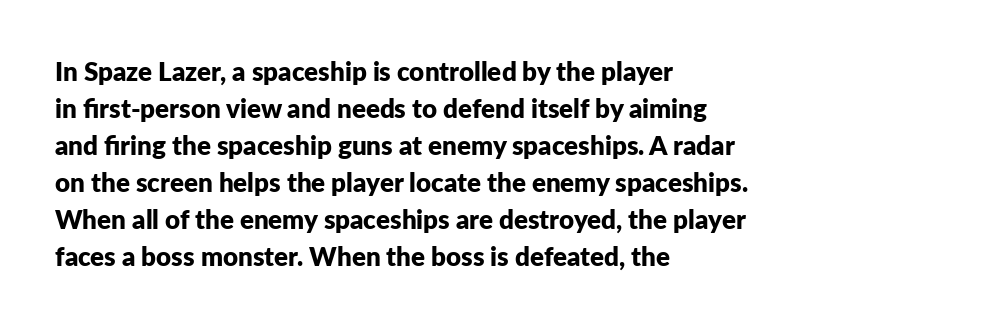
These words are printed bold, with thick strokes throughout. Between one letter and the next there's only the usual sliver of space. The letters stand straight up with perfectly vertical stems. The rendering anchors every line to the left-hand side. The leading is moderate, giving the passage an even texture.
